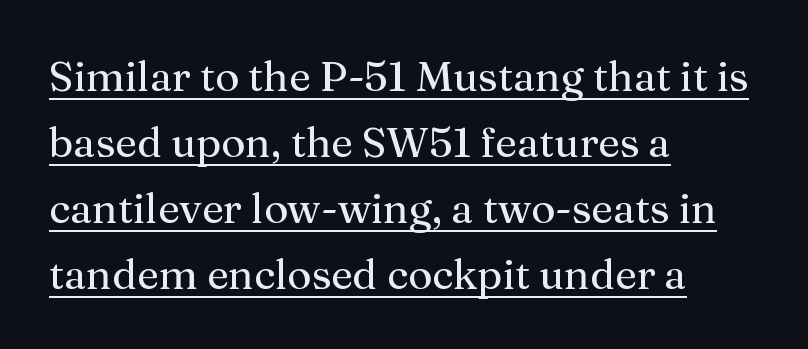
Letters have the restrained weight of plain body copy at most. Serifs: yes, visible at the terminals of the letterforms. This sample keeps an unexceptional amount of space between lines. Varying glyph widths throughout — classic text-font behaviour. Nope, not italic — everything's standing straight.
